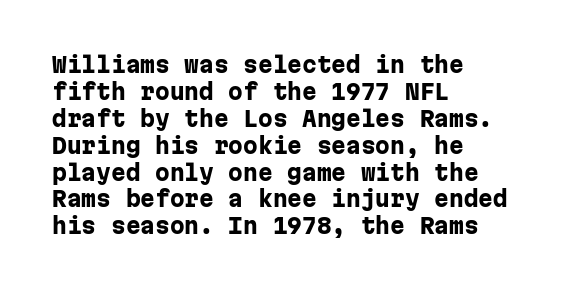
{"italic": "no", "bold": "yes", "underline": "no", "align": "left", "line_spacing": "normal", "line_spacing_ratio": 1.28, "letter_spacing": "normal", "letter_spacing_em": 0.0, "glyph_px": 21}
